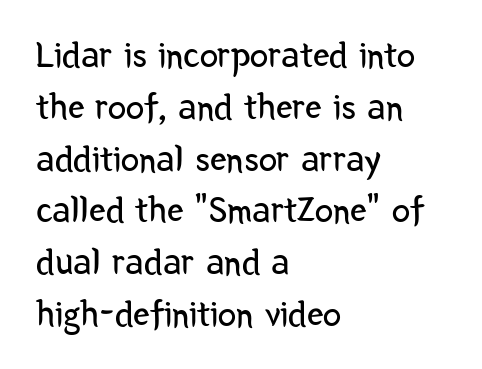
The line texture is even and compact thanks to regular tracking. Notice how the stems are strictly vertical — no italics here. Which margin do the lines hug? The left one — the right edge is uneven. These glyphs show unthickened strokes, regular width or finer. The rendering uses natural spacing where letterforms have individual widths.
